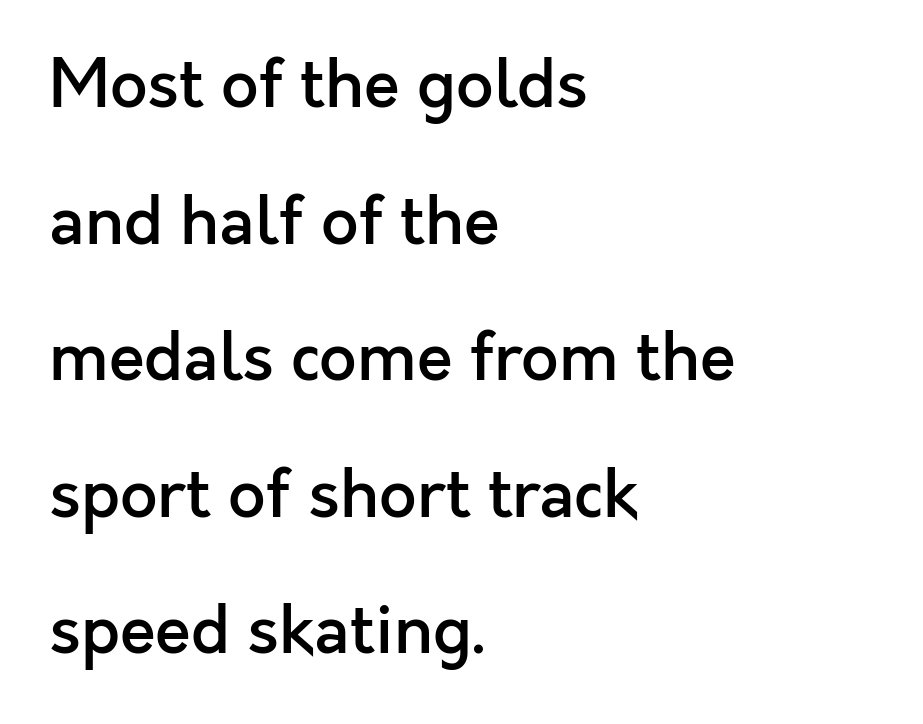
Q: Is the text bold? A: Semi-bold.
Q: Is the text italic (slanted)? A: No, it is upright.
Q: Is the typeface a serif or a sans-serif typeface? A: Sans-serif.
Q: Is the text underlined? A: No.
Q: How is the paragraph aligned? A: Left-aligned.
Q: Is the spacing between letters normal or unusually wide? A: Normal.
Q: Is the spacing between lines tight, normal or loose? A: Loose.
Q: Width (condensed, normal, or wide)? A: Normal.
Q: x-height? A: Medium.
Q: Monospaced? A: No.
